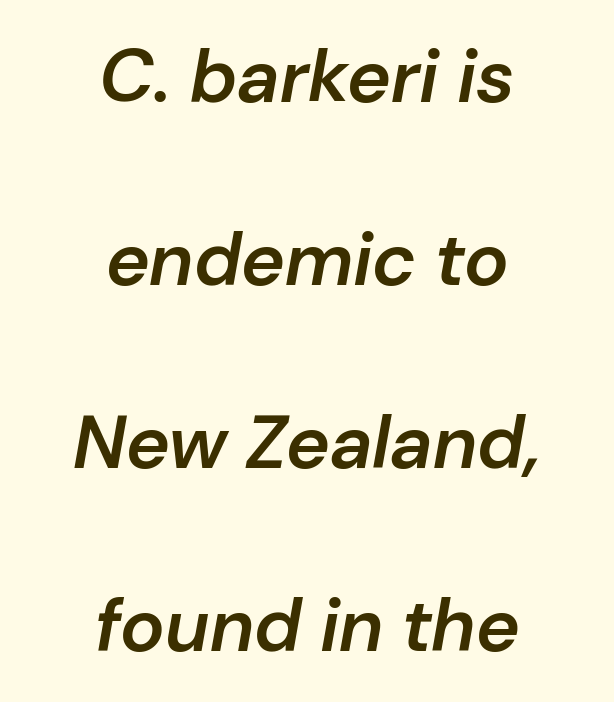
The image shows 75 px semibold type, italic (leaning right); set centered, loose line spacing (2.44x), normal letter spacing, not underlined; low stroke contrast and a medium x-height.
